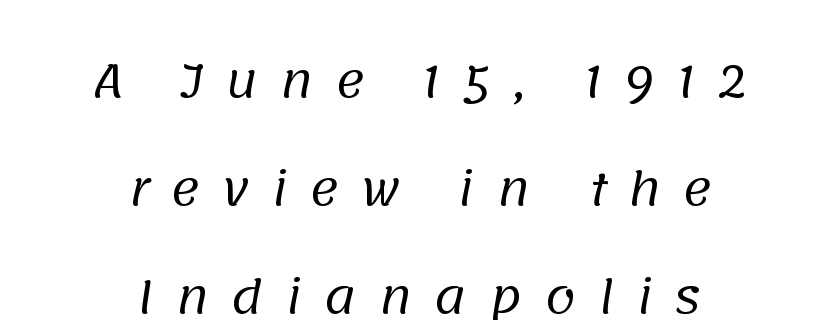
{"serif": "no", "bold": "no", "weight": "regular", "width": "normal", "stroke_contrast": "low", "x_height": "large", "monospaced": "no", "underline": "no", "align": "center", "line_spacing": "loose", "line_spacing_ratio": 2.4, "letter_spacing": "wide", "letter_spacing_em": 0.47, "glyph_px": 45}
